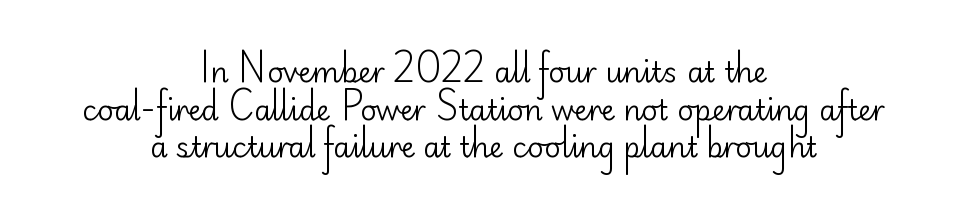
Observe the ordinary spacing: letters are neighbours, not strangers. Heft: none added — not bold. The compositor balanced each line on the midline. Are there feet on the stems? There aren't — it's a sans. The rendering uses natural spacing where letterforms have individual widths.
